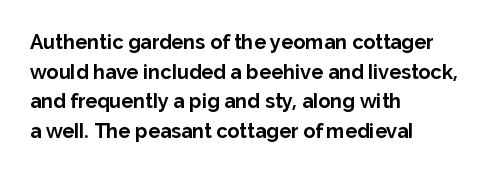
The rendering uses a bold face; every stroke is thick and dark. Compared with a centered layout, this one pins lines to the left instead. Underline: absent. In terms of letterspacing, this is plain default setting. Italic: no, the glyphs are upright roman. How would I describe the line gaps? Plain and ordinary.
